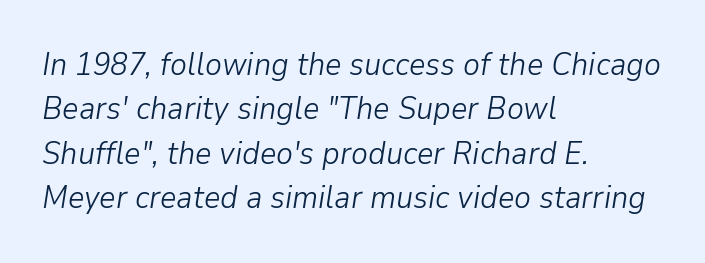
The image shows 32 px light type, italic (leaning right); set left-aligned, normal line spacing (1.39x), normal letter spacing, not underlined; low stroke contrast and a medium x-height.
